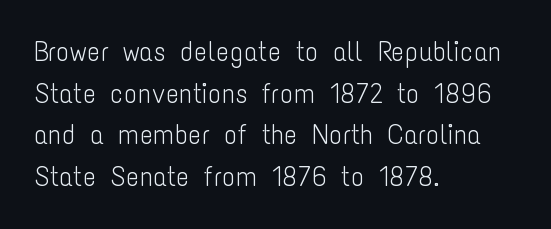
The image shows 28 px light, condensed sans-serif type, upright; set left-aligned, normal line spacing (1.49x), normal letter spacing, not underlined; low stroke contrast and a medium x-height.
